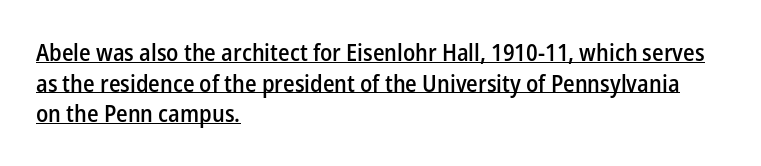
Q: Is the text bold? A: Semi-bold.
Q: Is the text italic (slanted)? A: No, it is upright.
Q: Is the text underlined? A: Yes.
Q: How is the paragraph aligned? A: Left-aligned.
Q: Is the spacing between letters normal or unusually wide? A: Normal.
Q: Is the spacing between lines tight, normal or loose? A: Normal.
